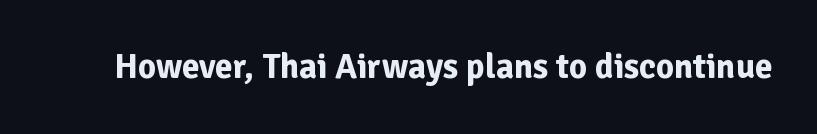
Q: Is the text bold? A: Yes.
Q: Is the text italic (slanted)? A: No, it is upright.
Q: Is the typeface a serif or a sans-serif typeface? A: Sans-serif.
Q: Is the text underlined? A: No.
Q: Is the spacing between letters normal or unusually wide? A: Normal.
Q: Width (condensed, normal, or wide)? A: Normal.
Q: Stroke contrast? A: Low.
Q: x-height? A: Medium.
Q: Monospaced? A: No.
